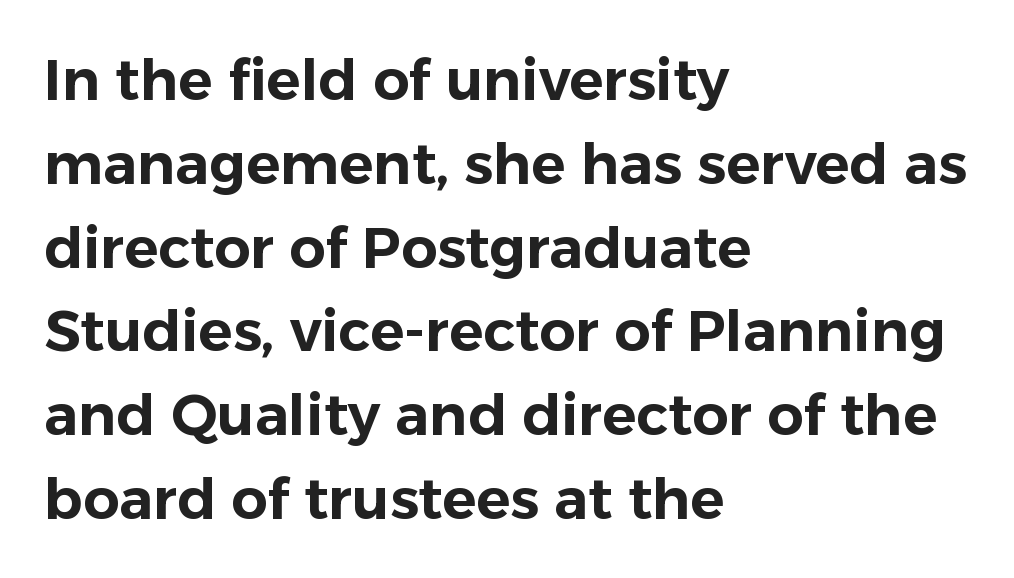
The image shows 57 px sans-serif type, upright; set left-aligned, normal line spacing (1.47x), normal letter spacing, not underlined; low stroke contrast and a medium x-height.
